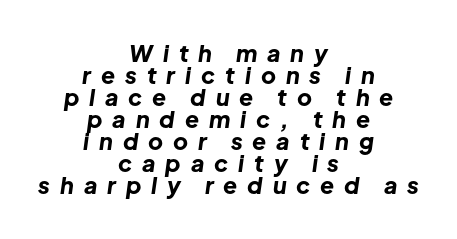
{"italic": "yes", "lean": "right", "slant_degrees": 8, "bold": "yes", "underline": "no", "align": "center", "line_spacing": "tight", "line_spacing_ratio": 0.96, "letter_spacing": "wide", "letter_spacing_em": 0.43, "glyph_px": 23}
